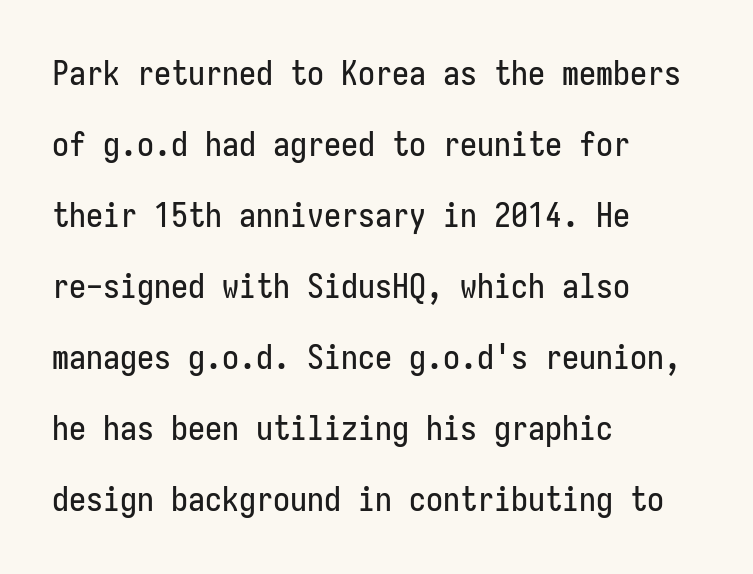
{"serif": "no", "italic": "no", "width": "condensed", "stroke_contrast": "low", "x_height": "medium", "monospaced": "yes", "underline": "no", "align": "left", "line_spacing": "loose", "line_spacing_ratio": 2.09, "letter_spacing": "normal", "letter_spacing_em": 0.0, "glyph_px": 34}
